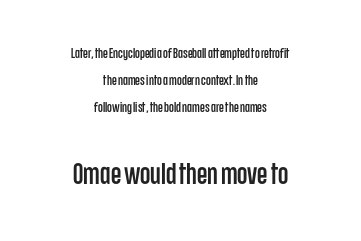
Honestly, there is no underline to notice here at all. Font category for this specimen: sans-serif. Character size in the trailing block exceeds that of the leading block. Does the lettering tilt? It doesn't — this is upright. Spacing verdict: proportional, widths tailored to each character. How are the letters spaced? Ordinarily, with no added tracking.
